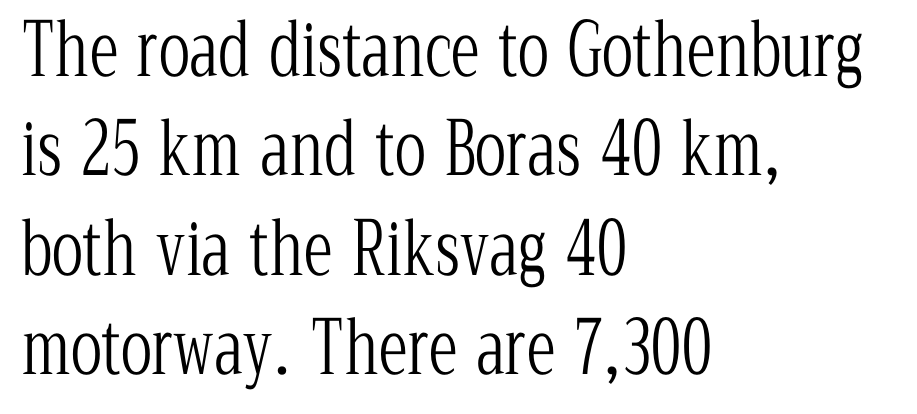
No italicization has been applied; the sample stays upright. Weight class: somewhere from thin through regular. Think of a printed novel: that variable character pitch is what you see here. Classification — serif. Compared with a centered layout, this one pins lines to the left instead. The specimen omits any rule beneath the text block's lines.
